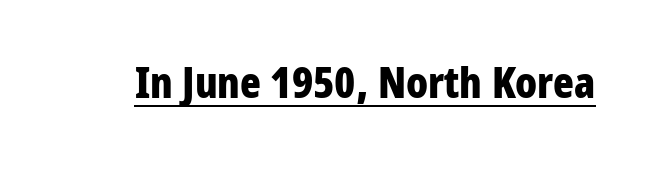
Q: Is the text bold? A: Yes.
Q: Is the text italic (slanted)? A: No, it is upright.
Q: Is the typeface a serif or a sans-serif typeface? A: Sans-serif.
Q: Is the text underlined? A: Yes.
Q: Is the spacing between letters normal or unusually wide? A: Normal.
Q: Width (condensed, normal, or wide)? A: Condensed.
Q: Stroke contrast? A: Low.
Q: x-height? A: Large.
Q: Monospaced? A: No.
